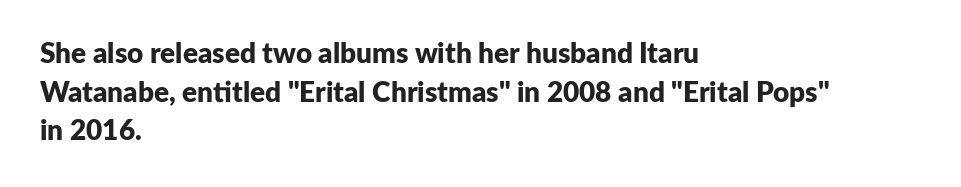
Decoration check: the copy has no underline. The typesetting leans heavy: a genuine bold. Is the block centered? No — it sits flush against the left margin. Horizontal bands of white between lines are of average thickness.
